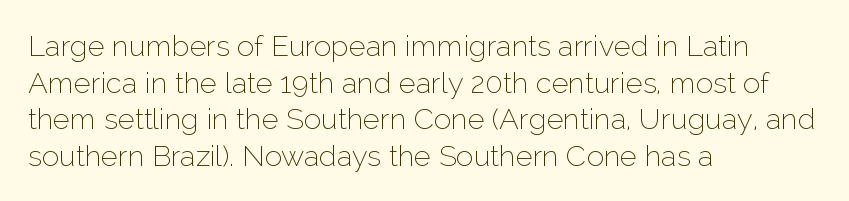
One glance says typical: line gaps are just what's usual. The passage shown is not underscored anywhere. Weight: not bold — regular or lighter. Each letter keeps its own natural width here, so spacing adapts to shape. Observe the absence of serifs on each vertical stroke in this sample.
